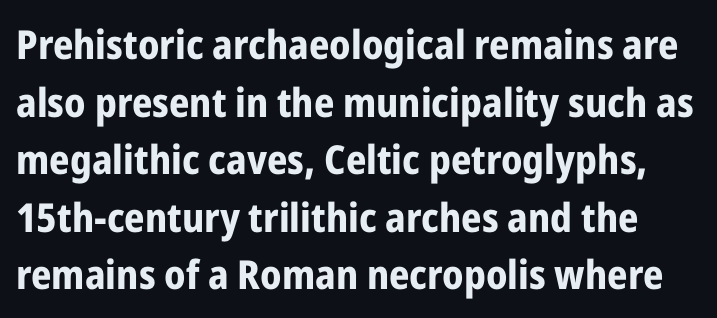
Notice how the stems are strictly vertical — no italics here. Does the leading feel generous? No, just average. Bare-footed words on every line. Serifs: no, the terminals of the letterforms are clean.
